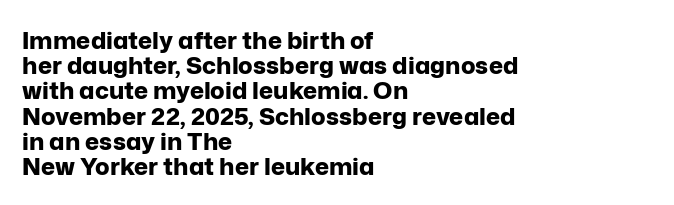
The image shows 24 px bold type, upright; set left-aligned, tight line spacing (1.05x), normal letter spacing, not underlined.
